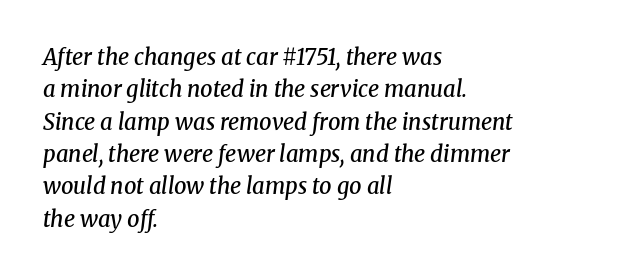
The block of text has a typical density, with ordinary space between rows. The string is rendered with underlining switched off. Set as a demibold, roughly 600 on the weight scale. It's the slanting kind of type. All the whitespace from short lines collects on the right.
